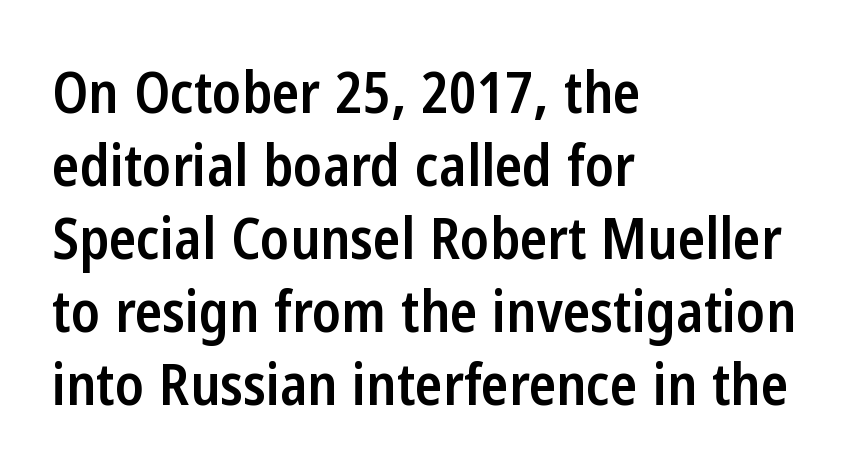
Q: Is the text bold? A: Semi-bold.
Q: Is the text italic (slanted)? A: No, it is upright.
Q: Is the typeface a serif or a sans-serif typeface? A: Sans-serif.
Q: Is the text underlined? A: No.
Q: How is the paragraph aligned? A: Left-aligned.
Q: Is the spacing between letters normal or unusually wide? A: Normal.
Q: Is the spacing between lines tight, normal or loose? A: Normal.
Q: Width (condensed, normal, or wide)? A: Condensed.
Q: Stroke contrast? A: Low.
Q: x-height? A: Medium.
Q: Monospaced? A: No.
